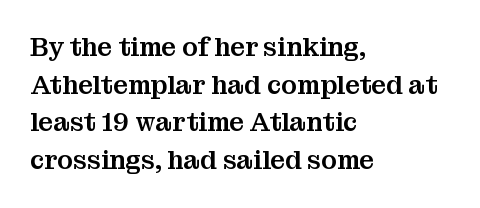
The image shows 26 px text type, upright; set left-aligned, normal line spacing (1.45x), normal letter spacing, not underlined.
